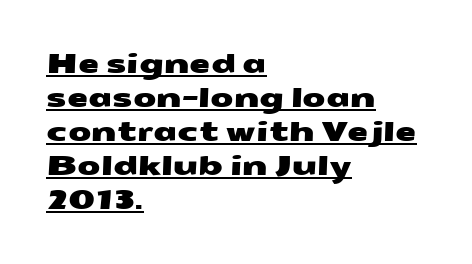
Q: Is the text underlined? A: Yes.
Q: How is the paragraph aligned? A: Left-aligned.
Q: Is the spacing between letters normal or unusually wide? A: Normal.
Q: Is the spacing between lines tight, normal or loose? A: Normal.
